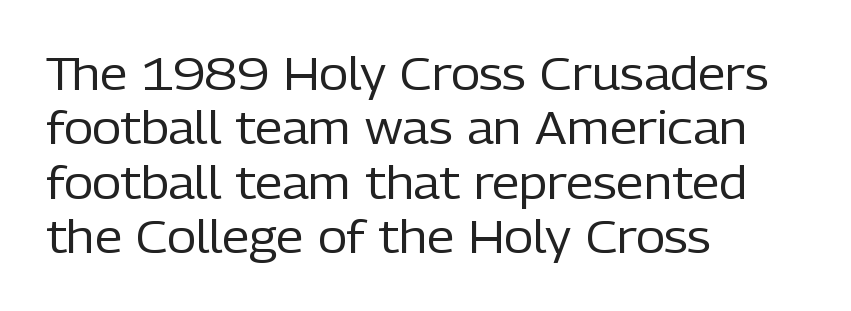
The image shows 45 px regular-weight sans-serif type, upright; set left-aligned, line spacing 1.21x, normal letter spacing, not underlined; low stroke contrast and a medium x-height.
